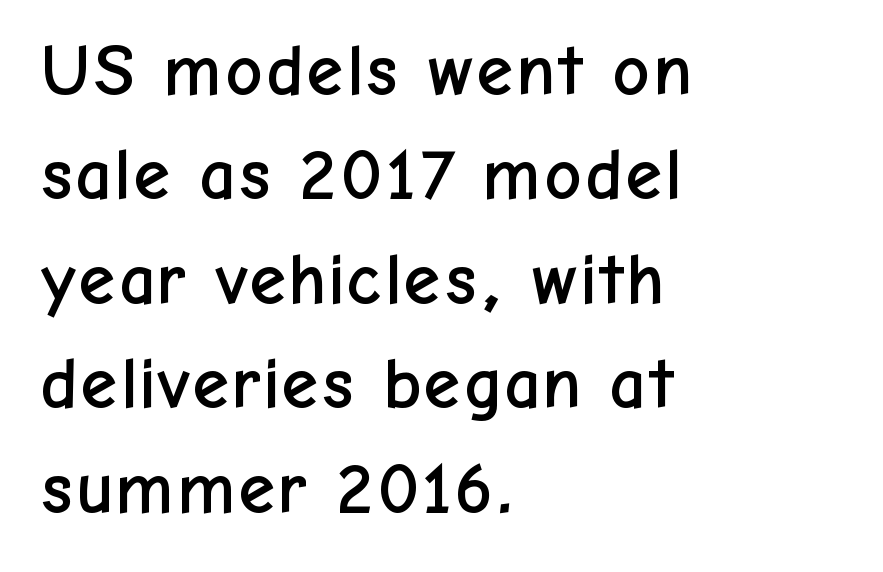
Q: Is the text italic (slanted)? A: No, it is upright.
Q: Is the typeface a serif or a sans-serif typeface? A: Sans-serif.
Q: Is the text underlined? A: No.
Q: How is the paragraph aligned? A: Left-aligned.
Q: Is the spacing between letters normal or unusually wide? A: Normal.
Q: Is the spacing between lines tight, normal or loose? A: Normal.
Q: Width (condensed, normal, or wide)? A: Normal.
Q: Stroke contrast? A: Low.
Q: x-height? A: Medium.
Q: Monospaced? A: No.
